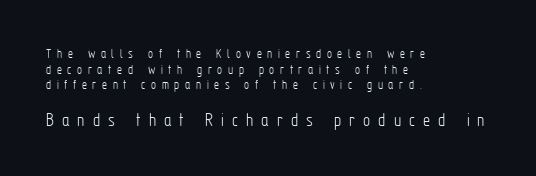
Q: Is the text bold? A: No.
Q: Is the text italic (slanted)? A: No, it is upright.
Q: Is the text underlined? A: No.
Q: How is the paragraph aligned? A: Left-aligned.
Q: Is the spacing between letters normal or unusually wide? A: Unusually wide.
Q: Is the spacing between lines tight, normal or loose? A: Tight.
Q: Which block of text is set in a larger size, the first (top) or the second (bottom)? A: The second (bottom) one.
